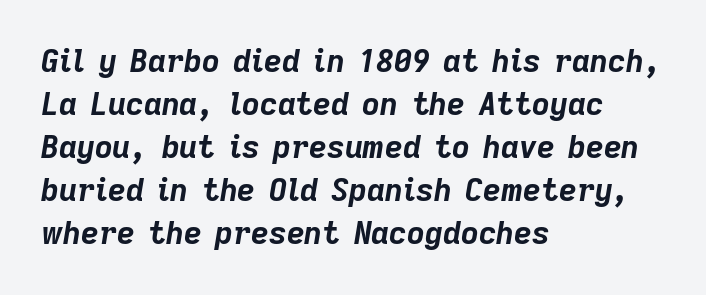
The glyphs have the mass of a bold cut. Slanted lettering throughout. The lines in this sample share a left origin and differ only in where they stop. Horizontal bands of white between lines are of average thickness.
